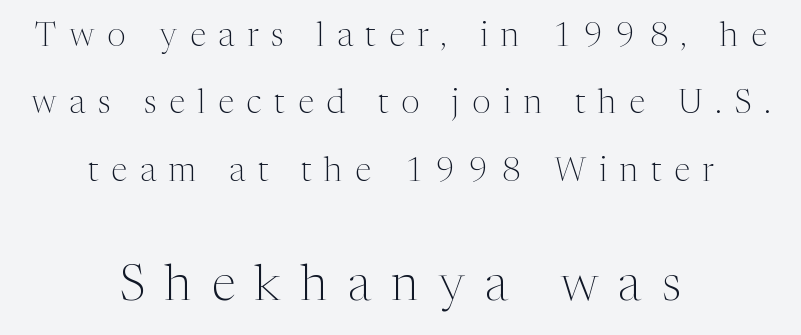
{"serif": "yes", "italic": "no", "bold": "no", "weight": "light", "width": "normal", "stroke_contrast": "medium", "x_height": "medium", "monospaced": "no", "underline": "no", "align": "center", "line_spacing": "loose", "line_spacing_ratio": 2.04, "letter_spacing": "wide", "letter_spacing_em": 0.39, "larger_block": "second", "size_ratio": 1.52, "glyph_px": 50}
